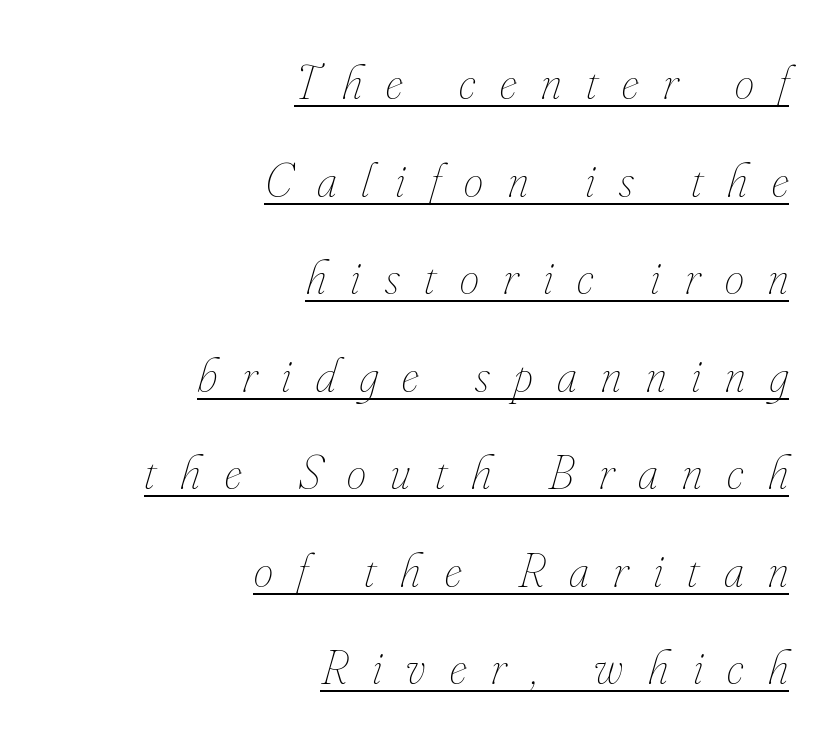
Q: Is the text bold? A: No.
Q: Is the text italic (slanted)? A: Yes, it leans right by about 16 degrees.
Q: Is the text underlined? A: Yes.
Q: How is the paragraph aligned? A: Right-aligned.
Q: Is the spacing between letters normal or unusually wide? A: Unusually wide.
Q: Is the spacing between lines tight, normal or loose? A: Loose.
Q: Width (condensed, normal, or wide)? A: Condensed.
Q: Stroke contrast? A: Low.
Q: x-height? A: Small.
Q: Monospaced? A: No.
